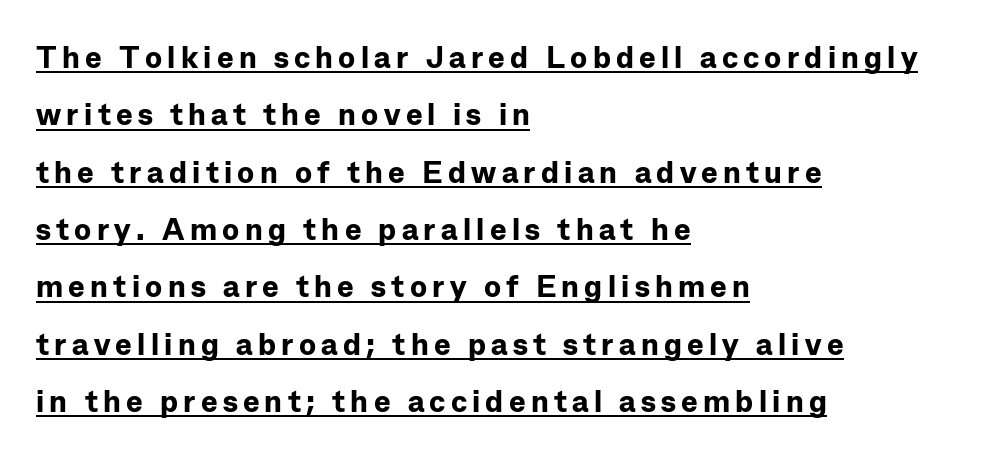
Q: Is the text bold? A: Yes.
Q: Is the text italic (slanted)? A: No, it is upright.
Q: Is the typeface a serif or a sans-serif typeface? A: Sans-serif.
Q: Is the text underlined? A: Yes.
Q: How is the paragraph aligned? A: Left-aligned.
Q: Width (condensed, normal, or wide)? A: Normal.
Q: Stroke contrast? A: Low.
Q: x-height? A: Medium.
Q: Monospaced? A: No.
